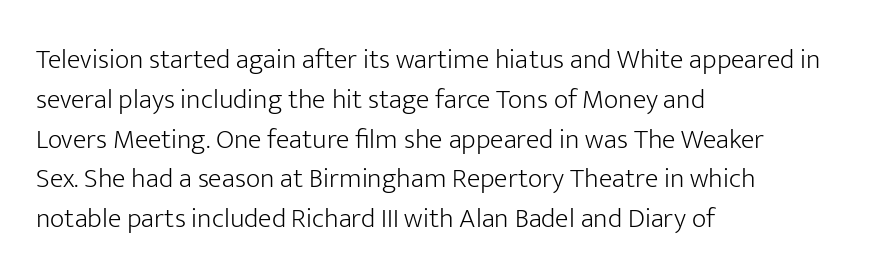
The image shows 28 px light sans-serif type, upright; set left-aligned, normal line spacing (1.42x), normal letter spacing, not underlined; low stroke contrast and a medium x-height.
